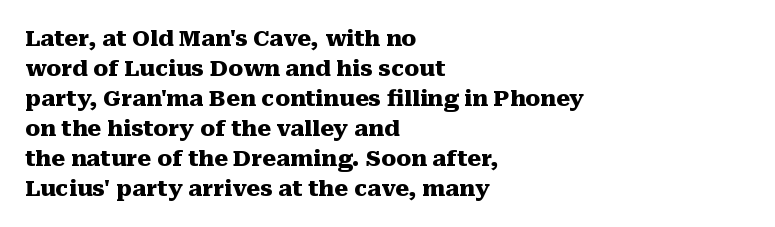
Italic: no, the glyphs are upright roman. Standard letterfit; no display-style spreading of the glyphs. Glance below the letters and you will spot only blank space. Its strokes are broad and dark, the hallmark of bold type.
